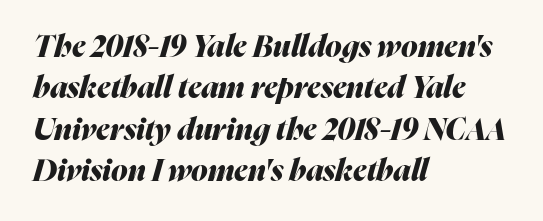
In terms of posture, this sample is oblique. Layout note: lines flush left. Line spacing here is normal. Note the varied advance widths — an 'i' is clearly narrower than an 'm'.
